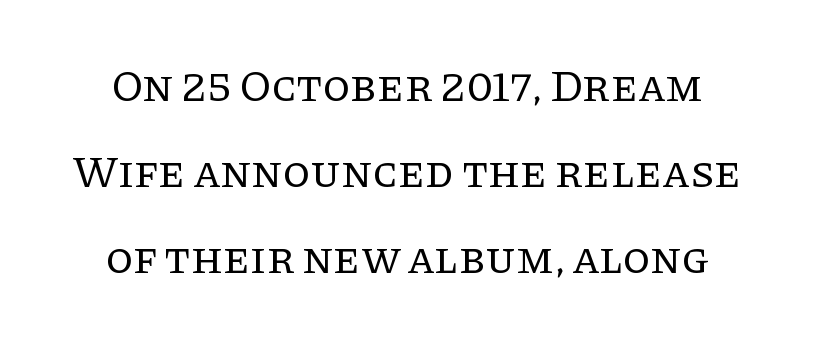
The image shows 45 px regular-weight serif type, upright; set centered, loose line spacing (1.91x), normal letter spacing, not underlined; low stroke contrast and a large x-height.
